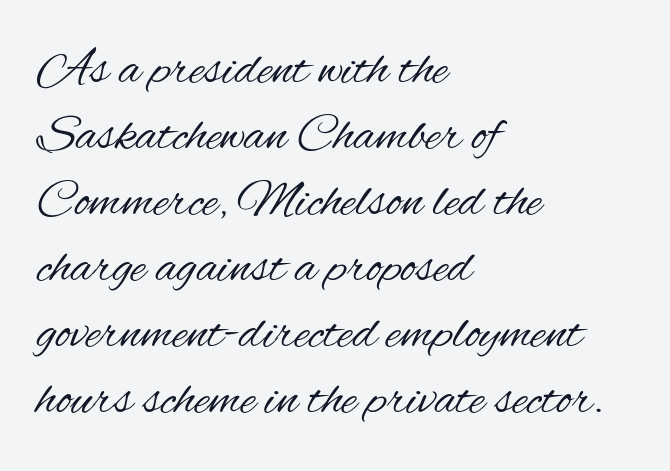
Q: Is the text bold? A: No.
Q: Is the text italic (slanted)? A: Yes.
Q: Is the typeface a serif or a sans-serif typeface? A: Sans-serif.
Q: Is the text underlined? A: No.
Q: How is the paragraph aligned? A: Left-aligned.
Q: Is the spacing between letters normal or unusually wide? A: Normal.
Q: Is the spacing between lines tight, normal or loose? A: Normal.
Q: Width (condensed, normal, or wide)? A: Condensed.
Q: Stroke contrast? A: Medium.
Q: x-height? A: Small.
Q: Monospaced? A: No.
